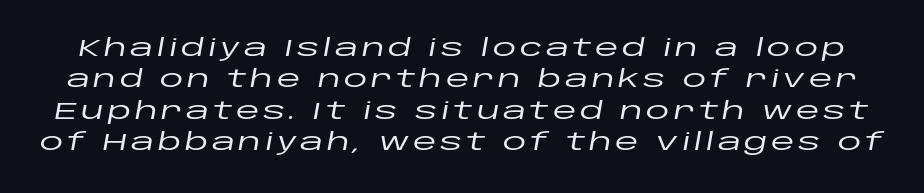
The image shows 24 px text type, italic (leaning right); set normal line spacing (1.31x), not underlined.
